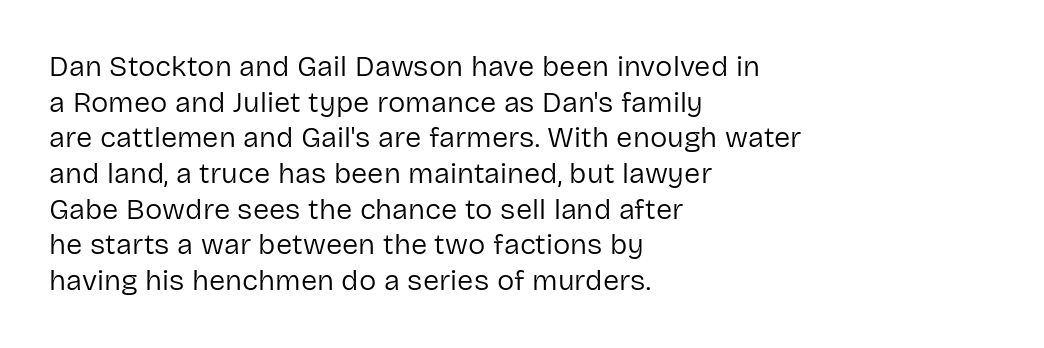
{"serif": "no", "italic": "no", "bold": "no", "weight": "regular", "width": "normal", "stroke_contrast": "low", "x_height": "medium", "monospaced": "no", "underline": "no", "align": "left", "line_spacing_ratio": 1.23, "letter_spacing": "normal", "letter_spacing_em": 0.0, "glyph_px": 29}
